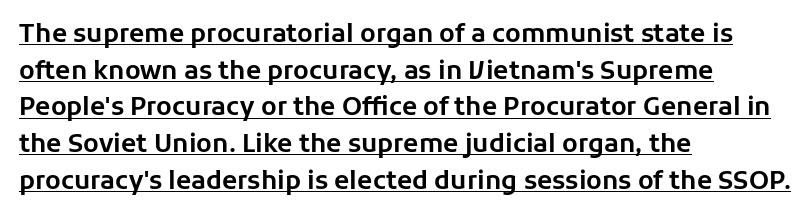
The image shows 25 px text type, upright; set left-aligned, normal line spacing (1.47x), normal letter spacing, underlined.
